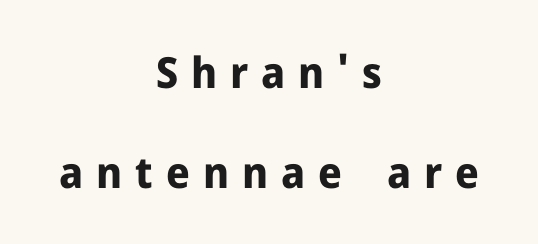
The image shows 43 px bold sans-serif type, upright; set centered, loose line spacing (2.33x), unusually wide letter spacing (+0.3 em), not underlined; low stroke contrast and a medium x-height.
